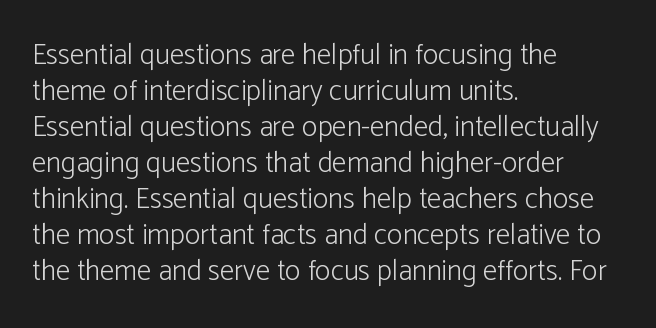
Serif or sans? Sans — the stroke terminals are bare. Horizontal alignment here is leftward, the default for most running prose. Default kerning and tracking; the words read as compact shapes. Style check: upright. Weight: in the light-to-regular range. Quick note: underline off.
